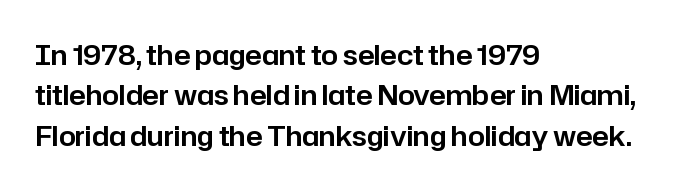
No italicization has been applied; the sample stays upright. This block has exactly the height ordinary leading produces. Students, note that the glyphs here touch the page at normal intervals. Typeset ragged right — the left edge is the straight one.
